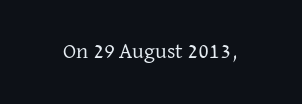
The space directly below the letters is spotless. Quick note: not italic, upright. The line texture is even and compact thanks to regular tracking. These glyphs show unthickened strokes, regular width or finer.
